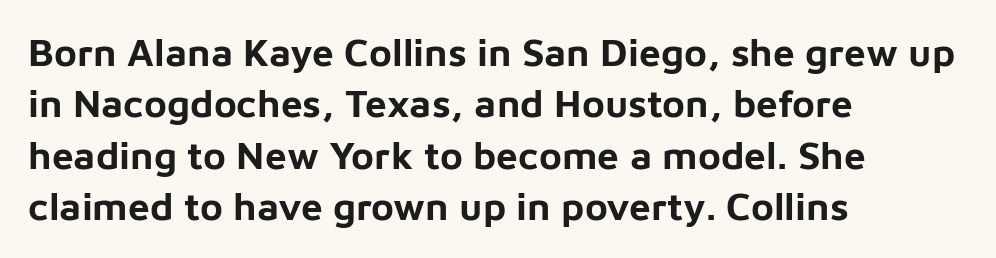
The image shows 39 px bold sans-serif type, upright; set left-aligned, normal line spacing (1.32x), normal letter spacing, not underlined; low stroke contrast and a medium x-height.
